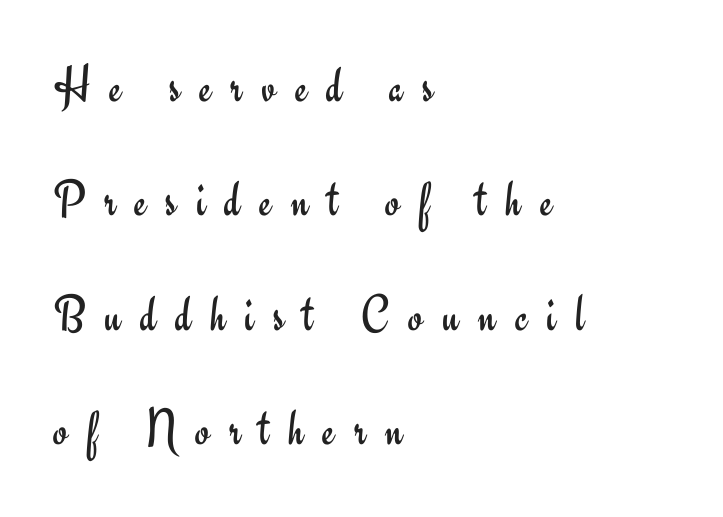
The image shows 52 px regular-weight sans-serif type; set left-aligned, loose line spacing (2.2x), unusually wide letter spacing (+0.37 em), not underlined; low stroke contrast and a small x-height.
